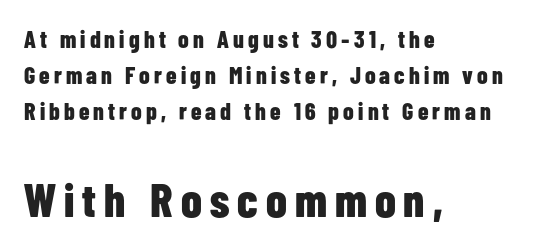
The image shows 47 px bold, condensed sans-serif type, upright; set left-aligned, normal line spacing (1.5x), not underlined; the second (bottom) block is 1.96x larger; low stroke contrast and a medium x-height.
